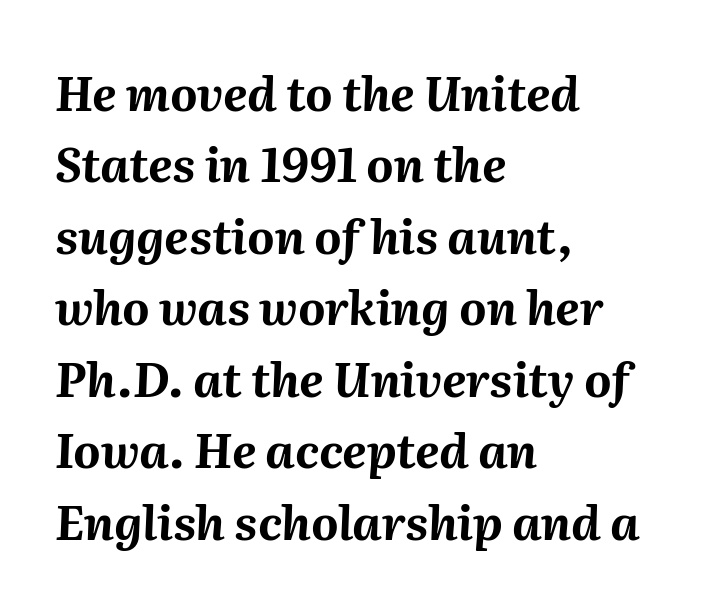
The image shows 47 px bold type, italic (leaning right); set left-aligned, normal line spacing (1.52x), normal letter spacing, not underlined; medium stroke contrast and a medium x-height.
